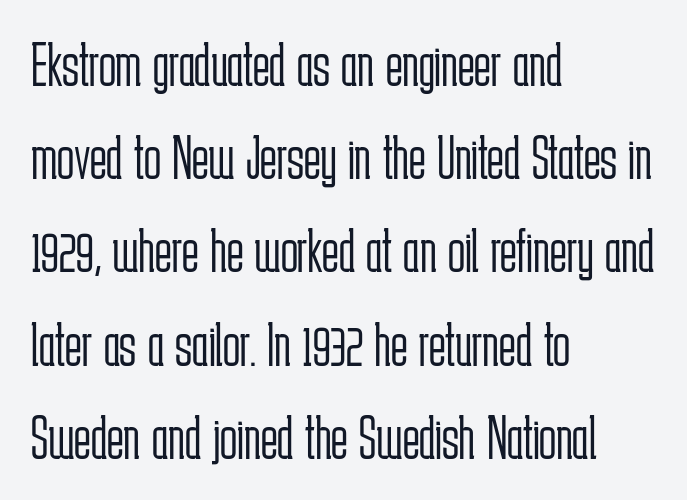
Posture: vertical. The type is set solid horizontally, with unmodified tracking. Stems here are at most as thick as an everyday book face. Line starts are locked; line ends wander. Proportional: the letters do not fall into vertical columns.
